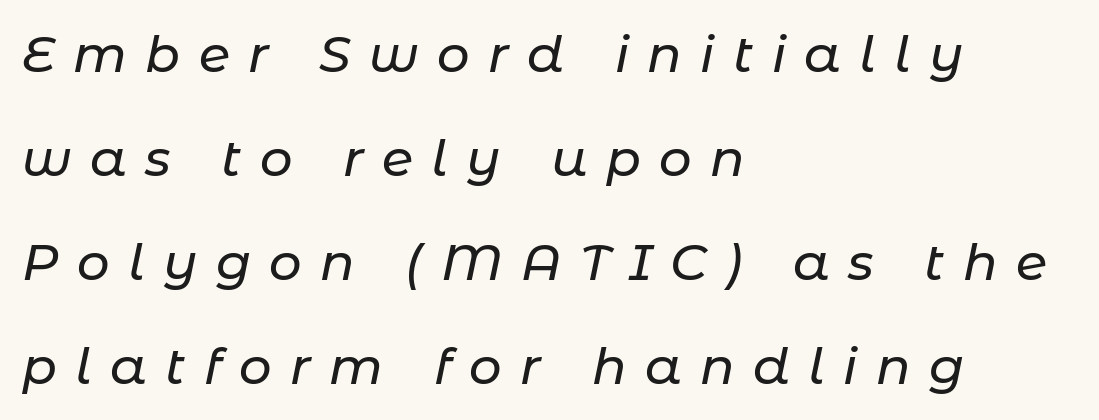
{"italic": "yes", "lean": "right", "slant_degrees": 11, "width": "normal", "stroke_contrast": "low", "x_height": "medium", "monospaced": "no", "underline": "no", "align": "left", "line_spacing": "loose", "line_spacing_ratio": 2.04, "letter_spacing": "wide", "letter_spacing_em": 0.36, "glyph_px": 51}
